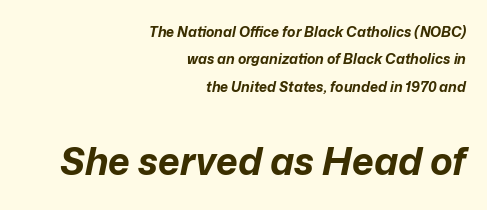
The image shows 38 px bold type, italic (leaning right); set right-aligned, loose line spacing (1.95x), normal letter spacing, not underlined; the second (bottom) block is 2.71x larger; low stroke contrast and a medium x-height.
